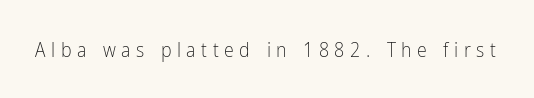
Q: Is the text bold? A: No.
Q: Is the text italic (slanted)? A: No, it is upright.
Q: Is the text underlined? A: No.
Q: Is the spacing between letters normal or unusually wide? A: Unusually wide.
